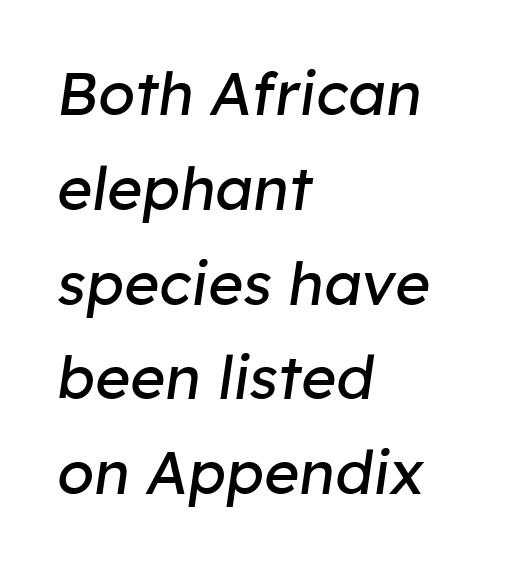
The image shows 60 px regular-weight type, italic (leaning right); set left-aligned, normal line spacing (1.58x), normal letter spacing, not underlined; low stroke contrast and a medium x-height.
